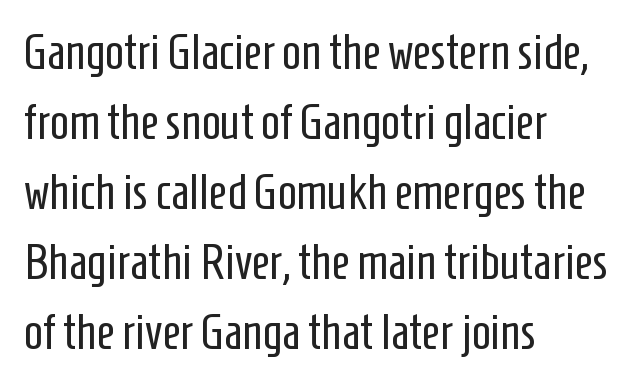
Q: Is the text bold? A: No.
Q: Is the text italic (slanted)? A: No, it is upright.
Q: Is the typeface a serif or a sans-serif typeface? A: Sans-serif.
Q: Is the text underlined? A: No.
Q: How is the paragraph aligned? A: Left-aligned.
Q: Is the spacing between letters normal or unusually wide? A: Normal.
Q: Is the spacing between lines tight, normal or loose? A: Normal.
Q: Width (condensed, normal, or wide)? A: Condensed.
Q: Stroke contrast? A: Low.
Q: x-height? A: Medium.
Q: Monospaced? A: No.
